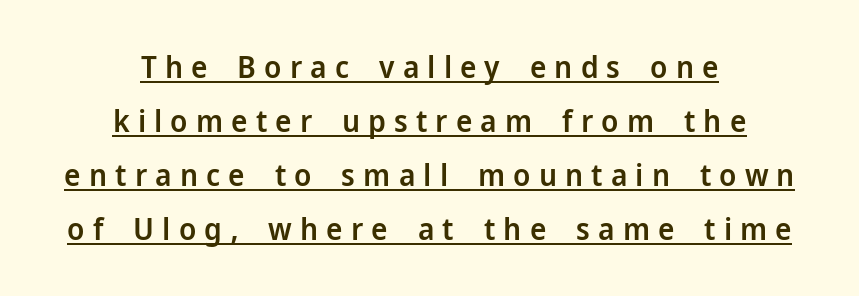
{"serif": "no", "italic": "no", "bold": "semi", "weight": "semibold", "width": "normal", "stroke_contrast": "low", "x_height": "medium", "monospaced": "no", "underline": "yes", "align": "center", "line_spacing_ratio": 1.74, "letter_spacing": "wide", "letter_spacing_em": 0.26, "glyph_px": 31}
